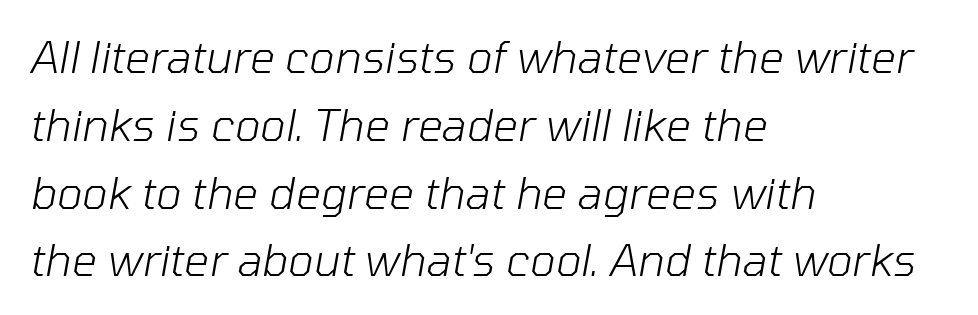
Each letter keeps its own natural width here, so spacing adapts to shape. Rule under the text: the space is simply empty. Compared with typical body copy, the letter spacing here is the same. No extra ink here — the face is not bold. Regarding leading, the lines here are spaced in the standard way. In terms of posture, this sample is oblique.
